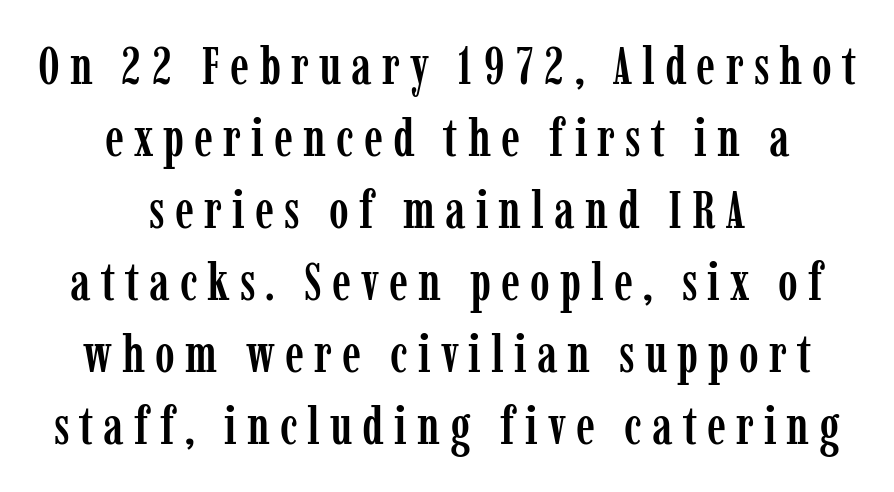
These lines are rendered in a variable-pitch font. Bare-footed words on every line. In terms of posture, this sample is upright. A typesetter would label this face a serif. Teacher's note: observe the equal gaps on both sides — that is centered alignment. The rendering uses a moderate line-height, typical for paragraphs.
